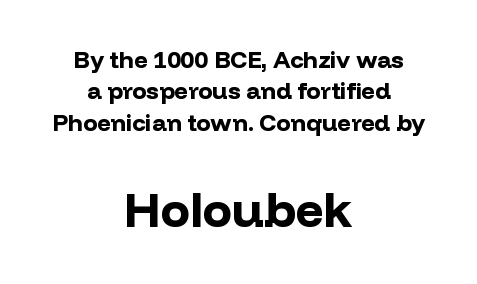
Q: Is the text bold? A: Yes.
Q: Is the text italic (slanted)? A: No, it is upright.
Q: Is the typeface a serif or a sans-serif typeface? A: Sans-serif.
Q: Is the text underlined? A: No.
Q: How is the paragraph aligned? A: Centered.
Q: Is the spacing between letters normal or unusually wide? A: Normal.
Q: Is the spacing between lines tight, normal or loose? A: Normal.
Q: Which block of text is set in a larger size, the first (top) or the second (bottom)? A: The second (bottom) one.
Q: Width (condensed, normal, or wide)? A: Normal.
Q: Stroke contrast? A: Low.
Q: x-height? A: Medium.
Q: Monospaced? A: No.
